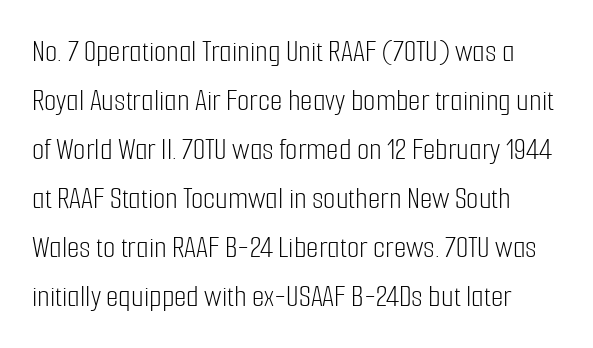
Q: Is the text bold? A: No.
Q: Is the text italic (slanted)? A: No, it is upright.
Q: Is the typeface a serif or a sans-serif typeface? A: Sans-serif.
Q: Is the text underlined? A: No.
Q: Is the spacing between letters normal or unusually wide? A: Normal.
Q: Is the spacing between lines tight, normal or loose? A: Normal.
Q: Width (condensed, normal, or wide)? A: Condensed.
Q: Stroke contrast? A: Low.
Q: x-height? A: Medium.
Q: Monospaced? A: No.
